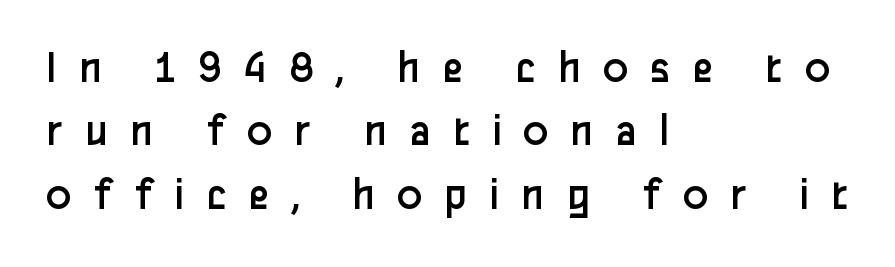
The image shows 47 px regular-weight sans-serif type, upright; set left-aligned, normal line spacing (1.35x), unusually wide letter spacing (+0.46 em), not underlined; low stroke contrast and a medium x-height.
